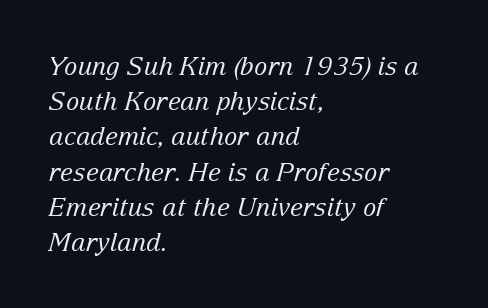
Words float on clear page, feet unadorned. Glyph-to-glyph distance matches everyday printed text. The rag falls on the right side of this text block. Bold? No — there's no thickening of the strokes.
